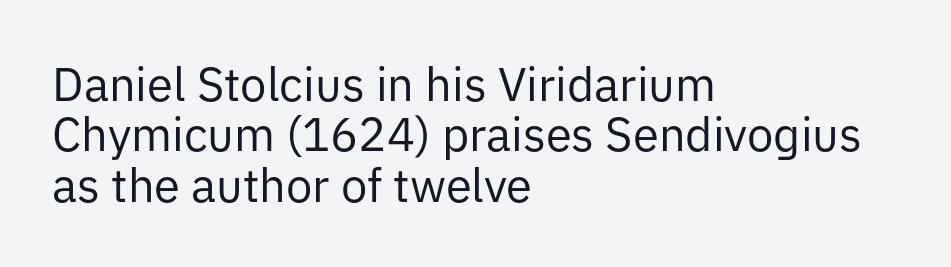
Q: Is the text bold? A: No.
Q: Is the text italic (slanted)? A: No, it is upright.
Q: Is the typeface a serif or a sans-serif typeface? A: Sans-serif.
Q: Is the text underlined? A: No.
Q: How is the paragraph aligned? A: Left-aligned.
Q: Is the spacing between letters normal or unusually wide? A: Normal.
Q: Is the spacing between lines tight, normal or loose? A: Tight.
Q: Width (condensed, normal, or wide)? A: Normal.
Q: Stroke contrast? A: Low.
Q: x-height? A: Medium.
Q: Monospaced? A: No.
